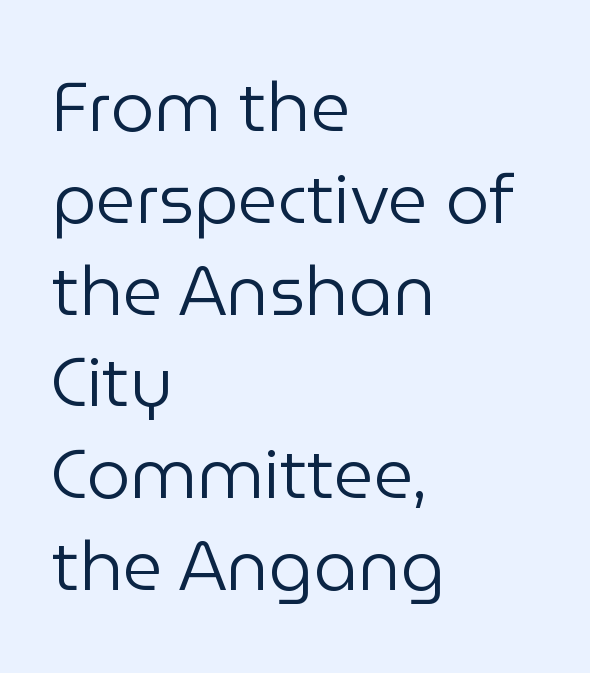
{"serif": "no", "italic": "no", "bold": "no", "weight": "regular", "width": "normal", "stroke_contrast": "low", "x_height": "medium", "monospaced": "no", "underline": "no", "align": "left", "line_spacing": "normal", "line_spacing_ratio": 1.33, "letter_spacing": "normal", "letter_spacing_em": 0.0, "glyph_px": 69}
